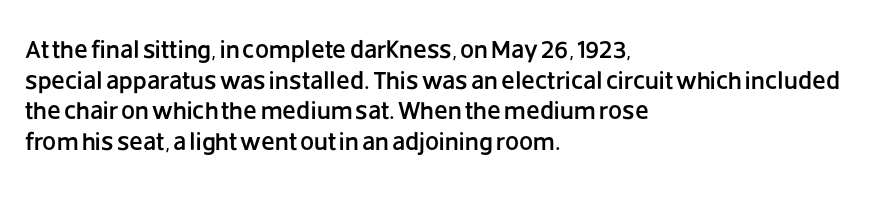
The image shows 25 px text type, upright; set left-aligned, line spacing 1.23x, normal letter spacing, not underlined.
